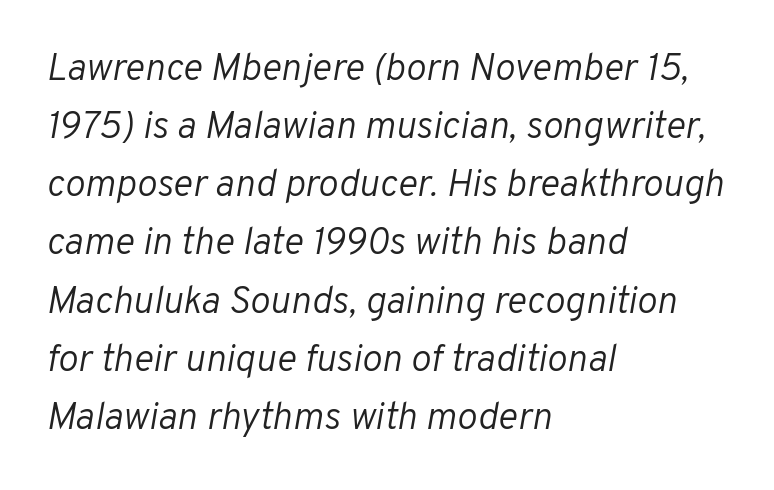
{"italic": "yes", "lean": "right", "slant_degrees": 10, "bold": "no", "weight": "light", "width": "normal", "stroke_contrast": "low", "x_height": "medium", "monospaced": "no", "underline": "no", "align": "left", "line_spacing": "normal", "line_spacing_ratio": 1.53, "letter_spacing": "normal", "letter_spacing_em": 0.0, "glyph_px": 38}
